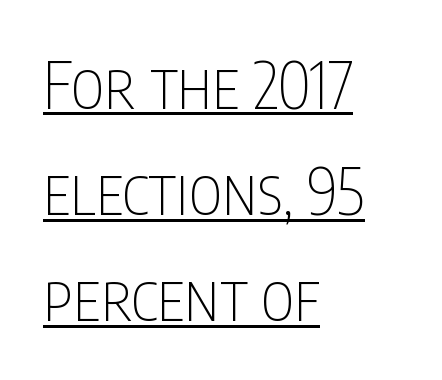
{"serif": "no", "italic": "no", "bold": "no", "weight": "thin", "width": "condensed", "stroke_contrast": "low", "x_height": "large", "monospaced": "no", "underline": "yes", "align": "left", "line_spacing": "normal", "line_spacing_ratio": 1.66, "letter_spacing": "normal", "letter_spacing_em": 0.0, "glyph_px": 64}
